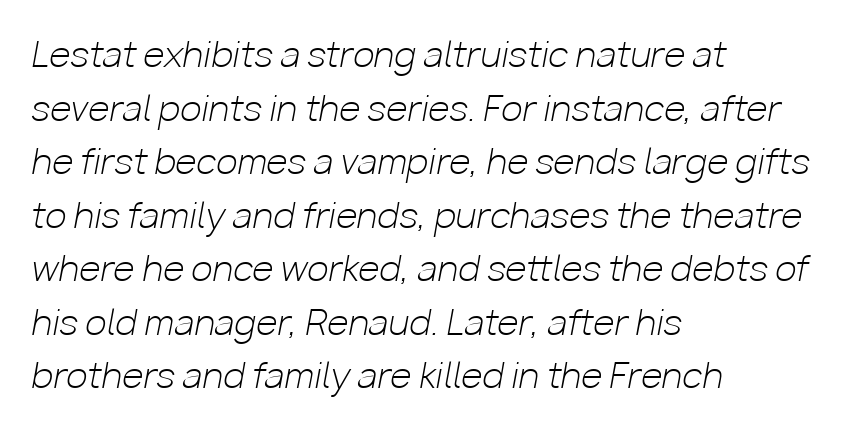
{"italic": "yes", "lean": "right", "slant_degrees": 10, "bold": "no", "weight": "light", "width": "normal", "stroke_contrast": "low", "x_height": "medium", "monospaced": "no", "underline": "no", "align": "left", "line_spacing": "normal", "line_spacing_ratio": 1.53, "letter_spacing": "normal", "letter_spacing_em": 0.0, "glyph_px": 35}
